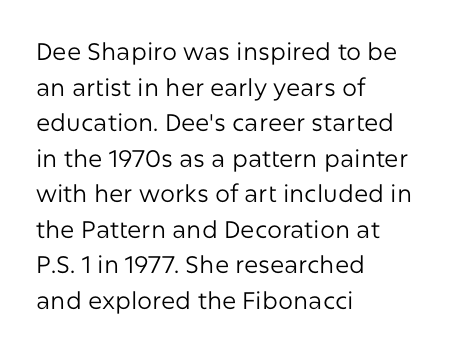
Q: Is the text bold? A: No.
Q: Is the text italic (slanted)? A: No, it is upright.
Q: Is the text underlined? A: No.
Q: How is the paragraph aligned? A: Left-aligned.
Q: Is the spacing between letters normal or unusually wide? A: Normal.
Q: Is the spacing between lines tight, normal or loose? A: Normal.
